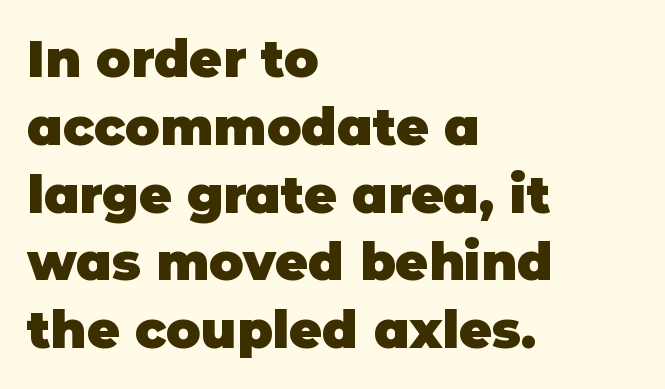
The image shows 51 px heavy sans-serif type, upright; set left-aligned, normal line spacing (1.33x), normal letter spacing, not underlined; low stroke contrast and a large x-height.
